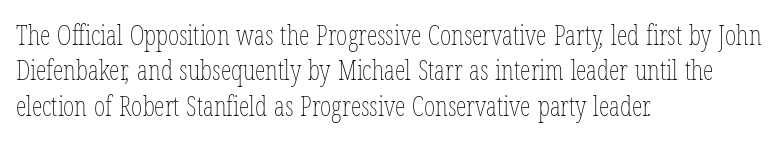
The image shows 27 px text type; set left-aligned, normal line spacing (1.31x), normal letter spacing, not underlined.
